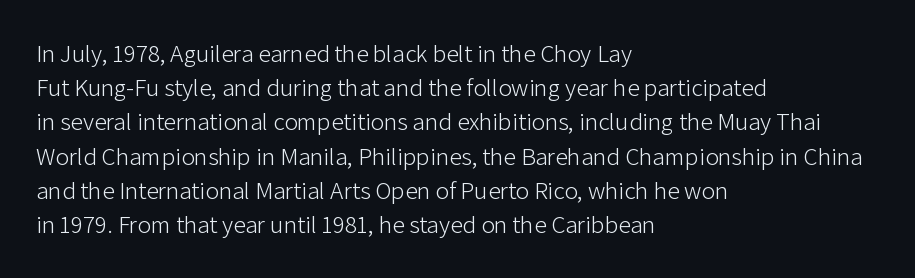
{"italic": "no", "bold": "no", "underline": "no", "align": "left", "line_spacing": "normal", "line_spacing_ratio": 1.37, "letter_spacing": "normal", "letter_spacing_em": 0.0, "glyph_px": 25}
